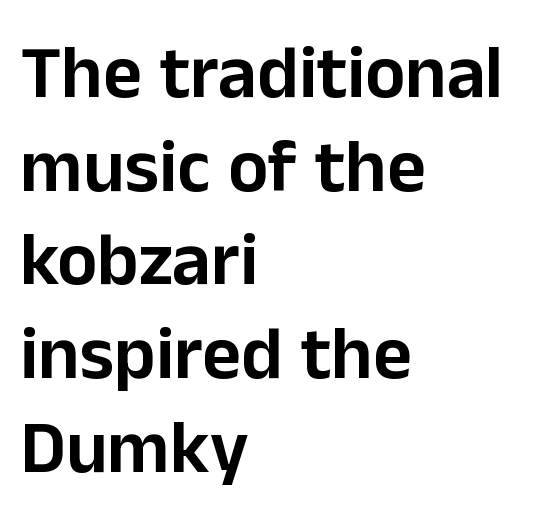
{"serif": "no", "italic": "no", "width": "normal", "stroke_contrast": "low", "x_height": "medium", "monospaced": "no", "underline": "no", "align": "left", "line_spacing": "normal", "line_spacing_ratio": 1.25, "letter_spacing": "normal", "letter_spacing_em": 0.0, "glyph_px": 75}
